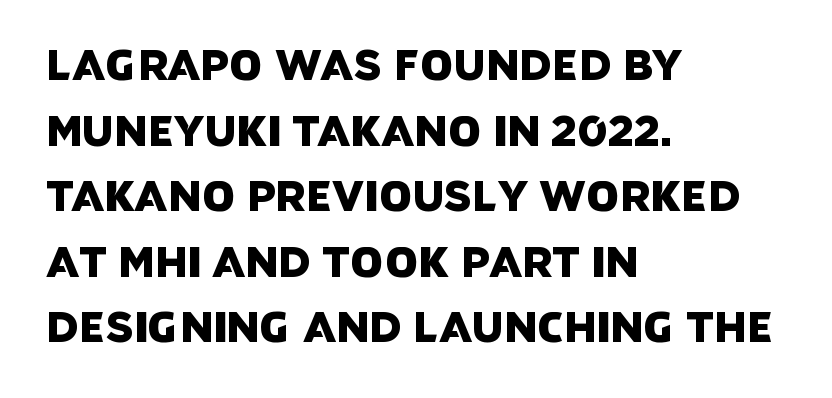
How would I describe the line gaps? Plain and ordinary. The face used here is proportionally spaced, like ordinary book or web type. The zone under the glyphs is completely vacant. These lines are composed in type without serifs.
